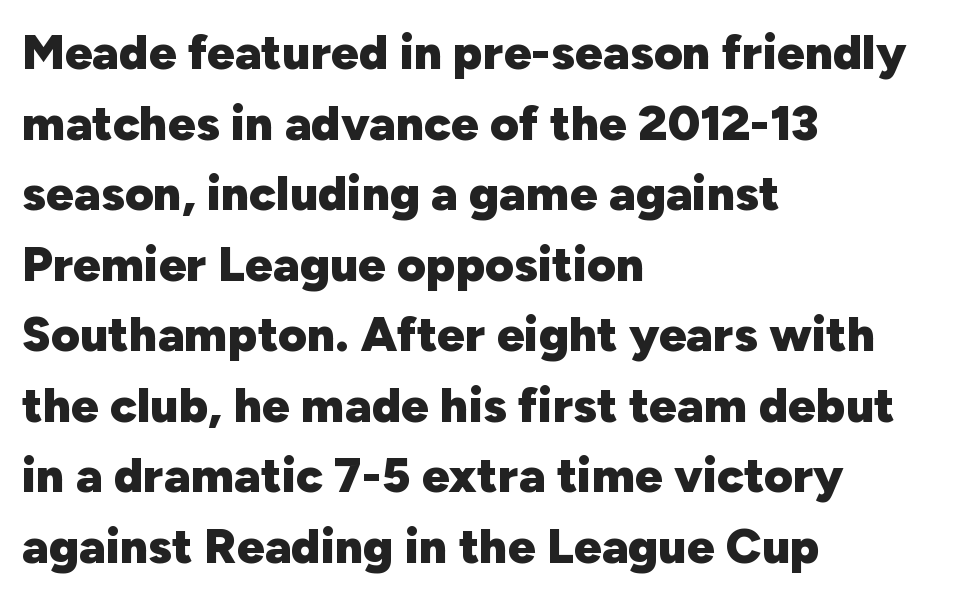
Typesetter's note: full bold, strokes at maximum text heaviness. Line starts are locked; line ends wander. The type family on display is of the sans-serif kind. Interline gaps are of average width in this sample.
